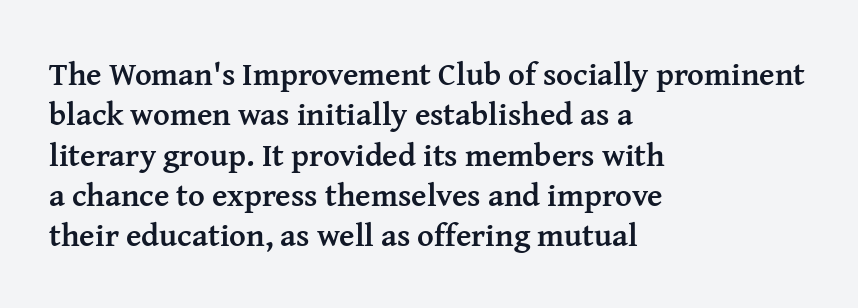
Q: Is the text bold? A: Yes.
Q: Is the text italic (slanted)? A: No, it is upright.
Q: Is the typeface a serif or a sans-serif typeface? A: Serif.
Q: Is the text underlined? A: No.
Q: How is the paragraph aligned? A: Left-aligned.
Q: Is the spacing between letters normal or unusually wide? A: Normal.
Q: Is the spacing between lines tight, normal or loose? A: Normal.
Q: Width (condensed, normal, or wide)? A: Normal.
Q: Stroke contrast? A: Medium.
Q: x-height? A: Medium.
Q: Monospaced? A: No.
